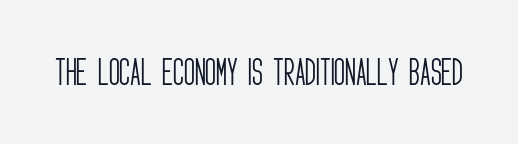
The image shows 30 px light, condensed sans-serif type, upright; set normal letter spacing, not underlined; low stroke contrast and a large x-height.
